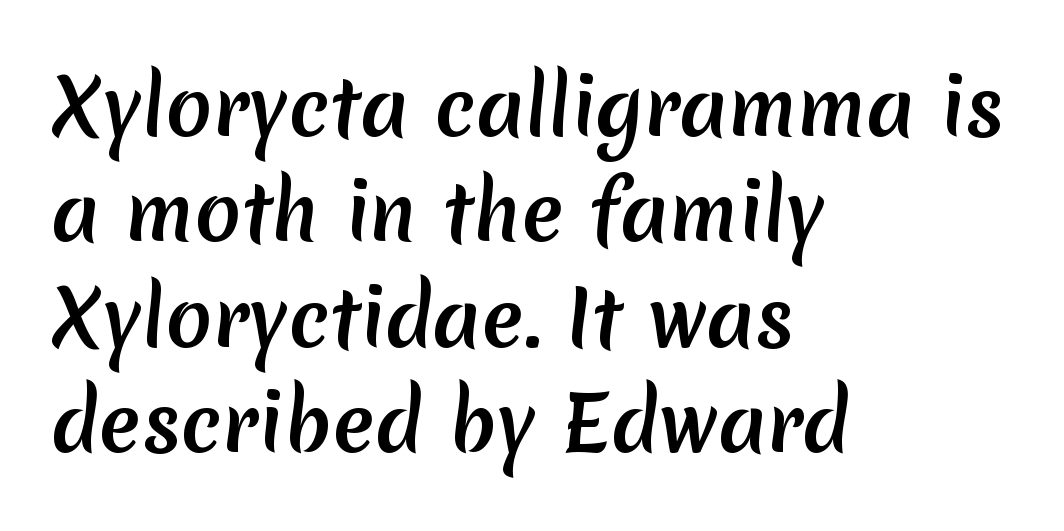
The image shows 77 px sans-serif type; set left-aligned, normal line spacing (1.37x), normal letter spacing, not underlined; medium stroke contrast and a medium x-height.
